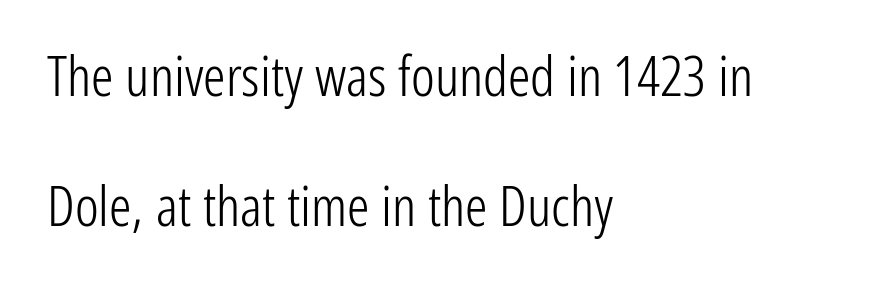
Q: Is the text bold? A: No.
Q: Is the text italic (slanted)? A: No, it is upright.
Q: Is the typeface a serif or a sans-serif typeface? A: Sans-serif.
Q: Is the text underlined? A: No.
Q: How is the paragraph aligned? A: Left-aligned.
Q: Is the spacing between letters normal or unusually wide? A: Normal.
Q: Is the spacing between lines tight, normal or loose? A: Loose.
Q: Width (condensed, normal, or wide)? A: Condensed.
Q: Stroke contrast? A: Low.
Q: x-height? A: Medium.
Q: Monospaced? A: No.
